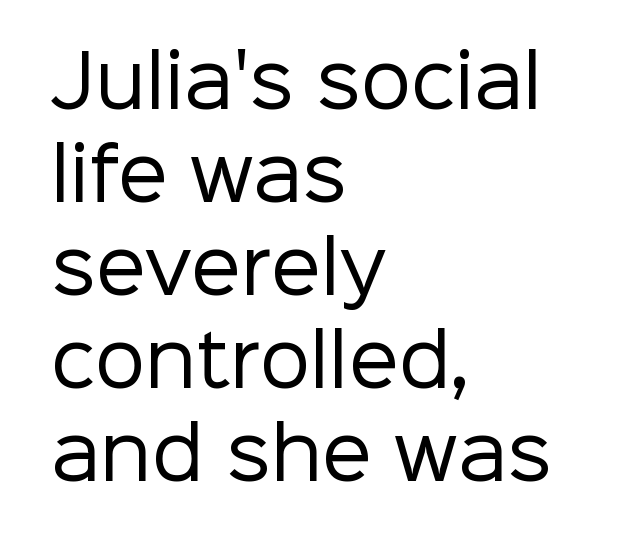
Q: Is the text bold? A: No.
Q: Is the text italic (slanted)? A: No, it is upright.
Q: Is the typeface a serif or a sans-serif typeface? A: Sans-serif.
Q: Is the text underlined? A: No.
Q: How is the paragraph aligned? A: Left-aligned.
Q: Is the spacing between letters normal or unusually wide? A: Normal.
Q: Is the spacing between lines tight, normal or loose? A: Normal.
Q: Width (condensed, normal, or wide)? A: Normal.
Q: Stroke contrast? A: Low.
Q: x-height? A: Medium.
Q: Monospaced? A: No.
